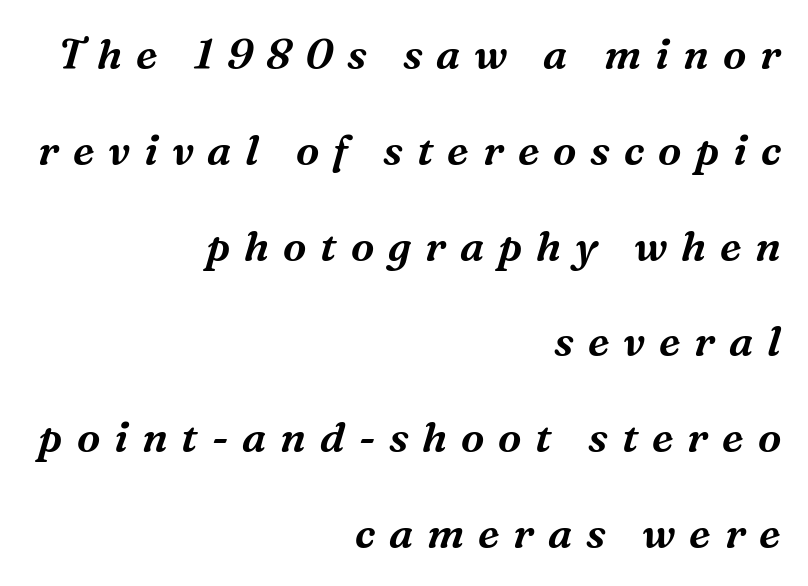
Q: Is the text italic (slanted)? A: Yes, it leans right by about 16 degrees.
Q: Is the typeface a serif or a sans-serif typeface? A: Serif.
Q: Is the text underlined? A: No.
Q: How is the paragraph aligned? A: Right-aligned.
Q: Is the spacing between letters normal or unusually wide? A: Unusually wide.
Q: Is the spacing between lines tight, normal or loose? A: Loose.
Q: Width (condensed, normal, or wide)? A: Normal.
Q: Stroke contrast? A: Medium.
Q: x-height? A: Medium.
Q: Monospaced? A: No.
